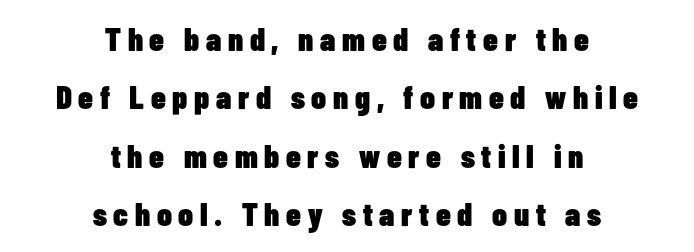
The image shows 33 px heavy, condensed sans-serif type, upright; set centered, line spacing 1.77x, unusually wide letter spacing (+0.2 em), not underlined; low stroke contrast and a medium x-height.
